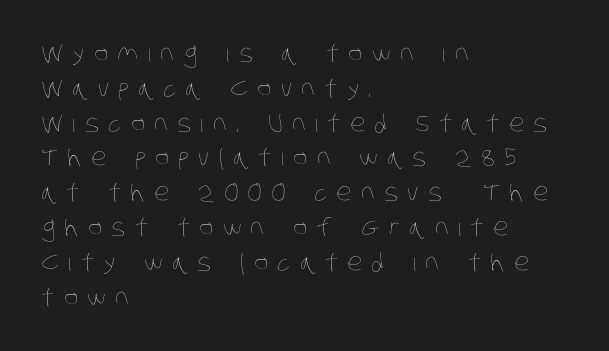
{"bold": "no", "underline": "no", "align": "left", "line_spacing": "normal", "line_spacing_ratio": 1.45, "letter_spacing": "wide", "letter_spacing_em": 0.39, "glyph_px": 24}
